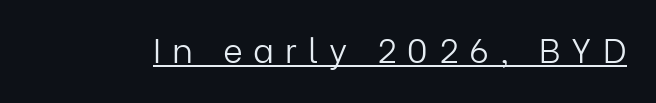
{"serif": "no", "italic": "no", "bold": "no", "weight": "light", "width": "normal", "stroke_contrast": "low", "x_height": "medium", "monospaced": "no", "underline": "yes", "letter_spacing": "wide", "letter_spacing_em": 0.32, "glyph_px": 34}
